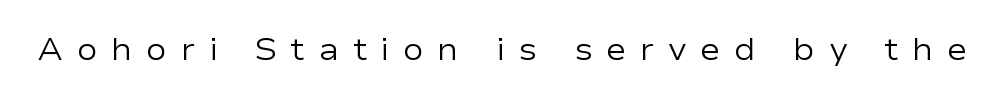
{"serif": "no", "italic": "no", "bold": "no", "weight": "regular", "width": "wide", "stroke_contrast": "low", "x_height": "medium", "monospaced": "no", "underline": "no", "letter_spacing": "wide", "letter_spacing_em": 0.44, "glyph_px": 31}
